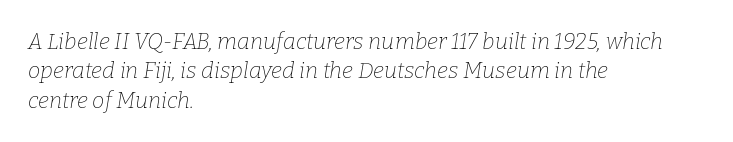
{"italic": "yes", "lean": "right", "slant_degrees": 9, "bold": "no", "underline": "no", "align": "left", "line_spacing": "normal", "line_spacing_ratio": 1.33, "letter_spacing": "normal", "letter_spacing_em": 0.0, "glyph_px": 22}
